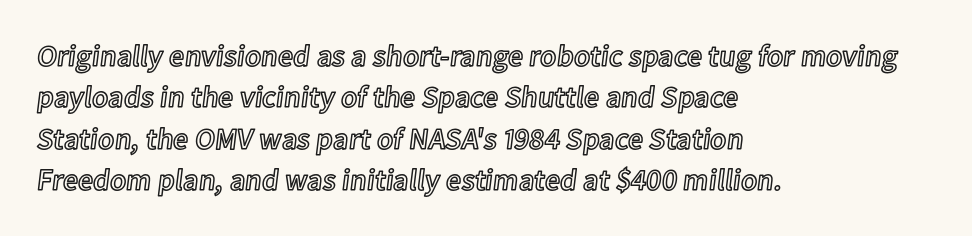
The image shows 30 px text type; set left-aligned, normal line spacing (1.38x), normal letter spacing, not underlined; a medium x-height.
